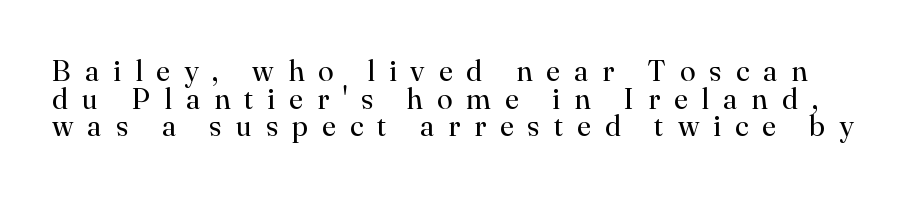
Ascenders rise straight up at ninety degrees. Type without underlining. Observe the wide spacing: letters keep a clear distance from each other. This sample trades vertical openness for compactness between lines. A serif font was chosen for this passage. Note the varied advance widths — an 'i' is clearly narrower than an 'm'.
